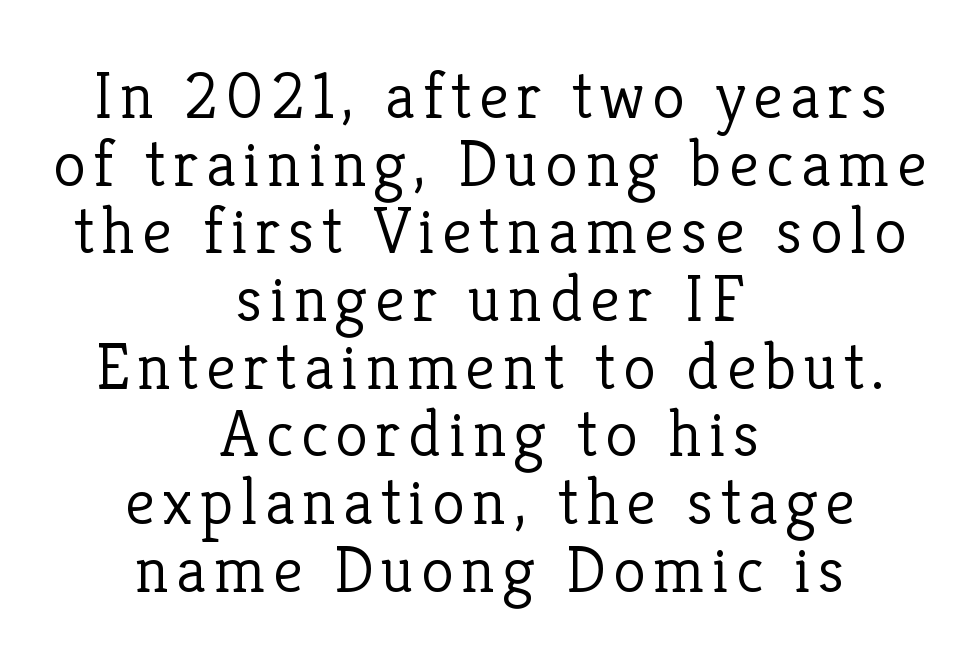
A light-to-regular cut is what we see here. The face used here is proportionally spaced, like ordinary book or web type. Check where the strokes stop: tiny serifs finish them off. When letters stand straight like this, we call the style roman or upright. Summary of vertical rhythm: compact, with narrow interline spacing. No word sits above an underline.
